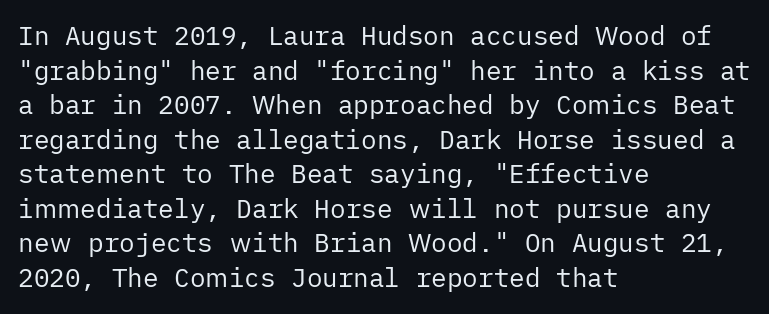
Q: Is the text bold? A: No.
Q: Is the text italic (slanted)? A: No, it is upright.
Q: Is the text underlined? A: No.
Q: How is the paragraph aligned? A: Left-aligned.
Q: Is the spacing between letters normal or unusually wide? A: Normal.
Q: Is the spacing between lines tight, normal or loose? A: Normal.
